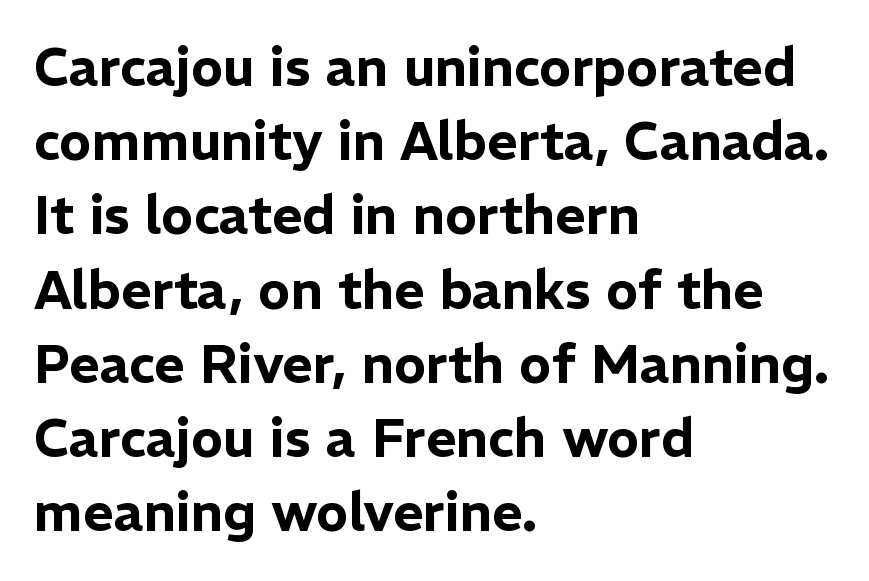
This sample is left-justified, so line endings fall wherever the words run out. These lines are composed in type without serifs. Does extra space separate the letters? No, they use regular spacing. The type sits square on the baseline with zero lean. Baseline-to-baseline distance is the conventional proportion of letter height. Spacing verdict: proportional, widths tailored to each character.
